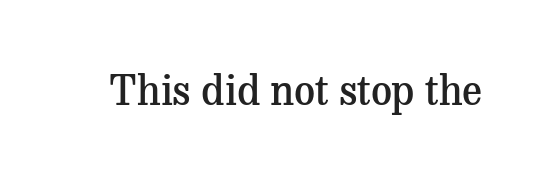
{"serif": "yes", "italic": "no", "bold": "semi", "weight": "semibold", "width": "normal", "stroke_contrast": "medium", "x_height": "medium", "monospaced": "no", "underline": "no", "letter_spacing": "normal", "letter_spacing_em": 0.0, "glyph_px": 41}
